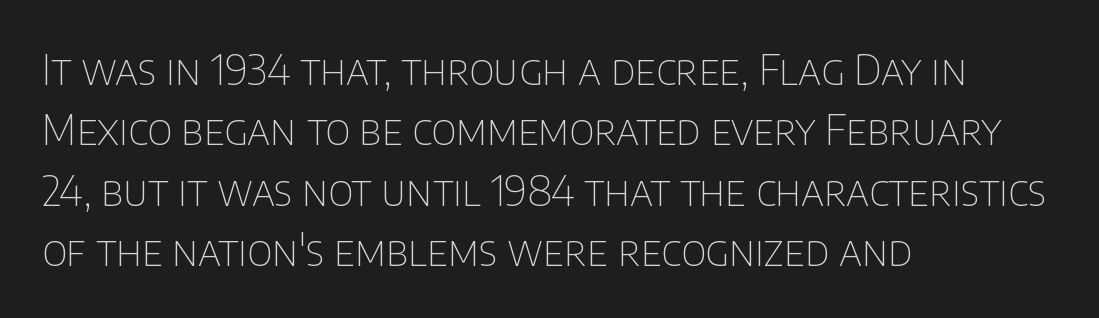
Decoration check: the copy has no underline. Counters stay open thanks to moderate or lighter strokes. Regarding serifs, this sample does without them. Letter spacing: default.
